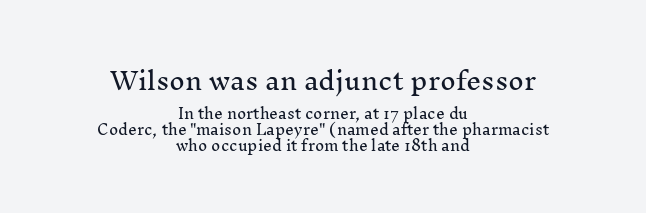
Q: Is the text italic (slanted)? A: No, it is upright.
Q: Is the text underlined? A: No.
Q: How is the paragraph aligned? A: Centered.
Q: Is the spacing between letters normal or unusually wide? A: Normal.
Q: Is the spacing between lines tight, normal or loose? A: Tight.
Q: Which block of text is set in a larger size, the first (top) or the second (bottom)? A: The first (top) one.
